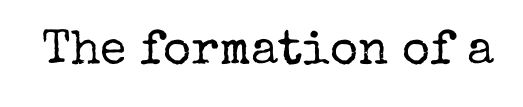
The passage shown is not underscored anywhere. This reads as an unemphasized weight, regular at the heaviest. Do the characters align in a grid? No, the font is proportional. The font family rendered here belongs to the serif group. The type is set solid horizontally, with unmodified tracking. If you drew a line through each stem, it would be perfectly vertical.
